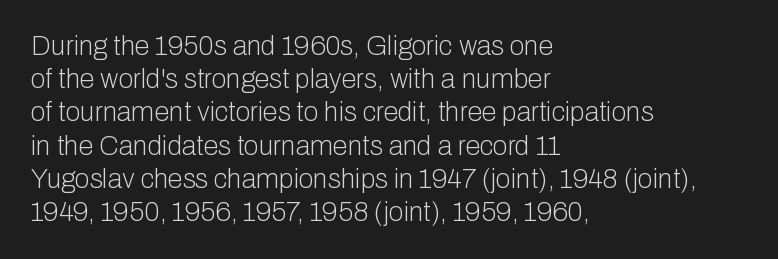
The zone under the glyphs is completely vacant. The passage is arranged the way most books set body copy — flush left. The type sits square on the baseline with zero lean. Weight: in the light-to-regular range. In terms of letterspacing, this is plain default setting.
